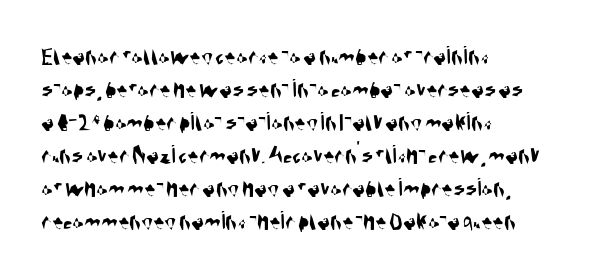
Descenders are the only things crossing below the line. Reading down the block, your eye returns to a fixed left position each line. Compared with typical body copy, the letter spacing here is the same.
